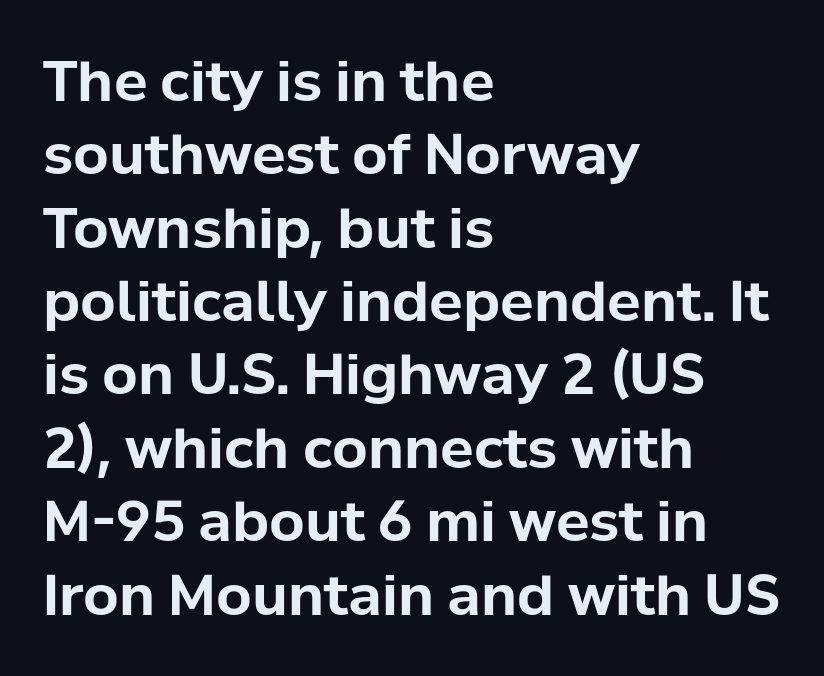
This rendering uses left alignment, leaving the right contour irregular. The font family rendered here belongs to the sans-serif group. The letters advance in unequal steps, a hallmark of proportional type. The rows are spaced the way most documents space them. Anything drawn beneath the words? Only blank space.
